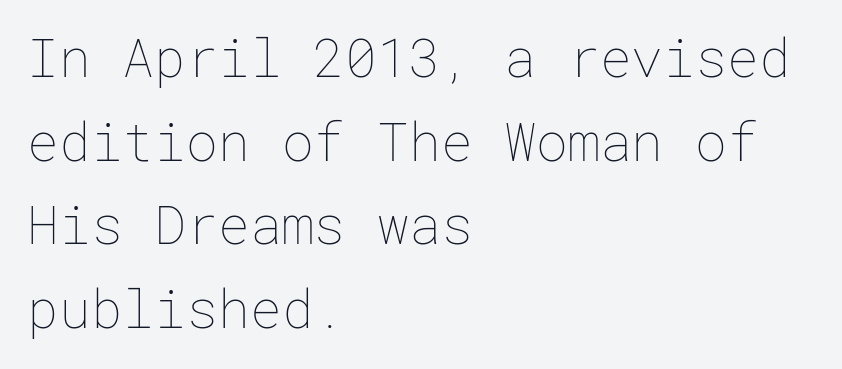
The image shows 53 px thin type, upright; set left-aligned, normal line spacing (1.58x), normal letter spacing, not underlined; low stroke contrast and a medium x-height.
